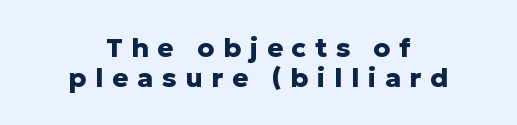
The image shows 27 px bold type, upright; set centered, tight line spacing (1.11x), unusually wide letter spacing (+0.32 em), not underlined.
